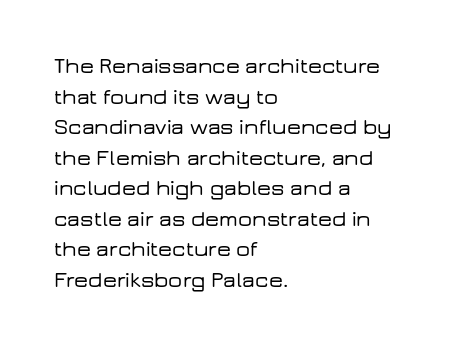
The image shows 22 px text type, upright; set left-aligned, normal line spacing (1.39x), normal letter spacing, not underlined.
